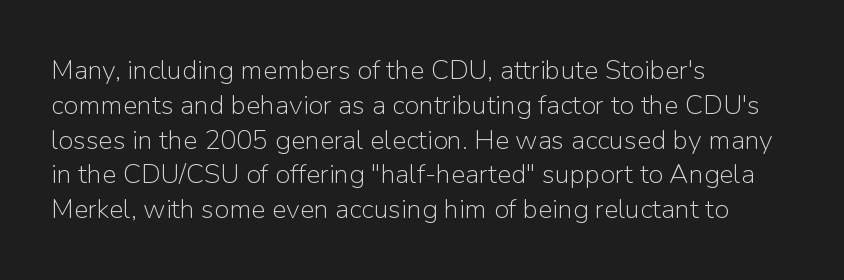
{"italic": "no", "bold": "no", "underline": "no", "align": "left", "line_spacing": "normal", "line_spacing_ratio": 1.29, "letter_spacing": "normal", "letter_spacing_em": 0.0, "glyph_px": 27}
